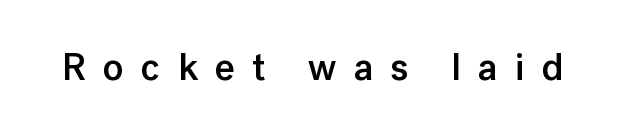
Q: Is the text bold? A: Semi-bold.
Q: Is the text italic (slanted)? A: No, it is upright.
Q: Is the typeface a serif or a sans-serif typeface? A: Sans-serif.
Q: Is the text underlined? A: No.
Q: Is the spacing between letters normal or unusually wide? A: Unusually wide.
Q: Width (condensed, normal, or wide)? A: Normal.
Q: Stroke contrast? A: Low.
Q: x-height? A: Medium.
Q: Monospaced? A: No.
